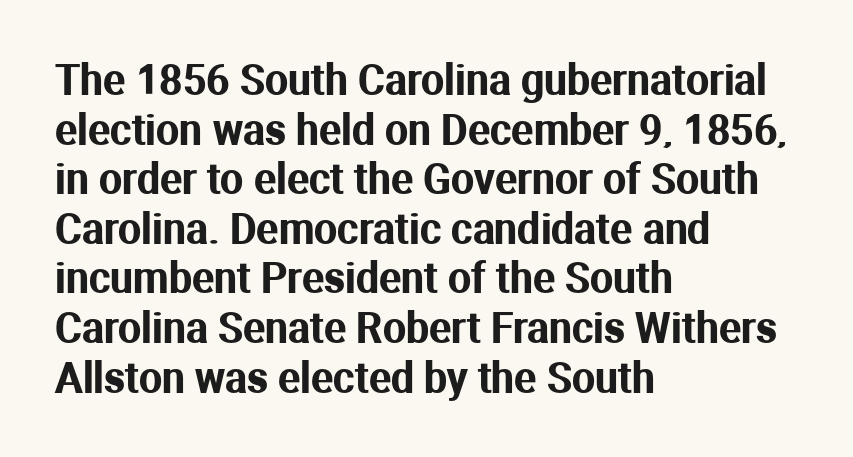
The passage shown is not underscored anywhere. To sum up the face: it is a sans, with no serifs. Varying glyph widths throughout — classic text-font behaviour. Every row of glyphs begins at an identical x-position on the left. A typesetter would call this zero additional tracking. This sample uses an upright cut, with every glyph sitting square on the baseline.
